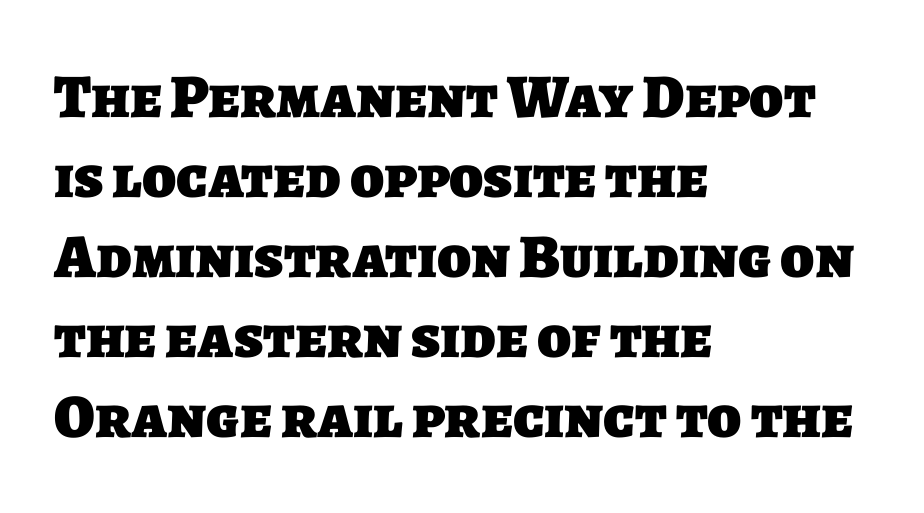
The image shows 62 px heavy sans-serif type; set left-aligned, normal line spacing (1.29x), normal letter spacing, not underlined; low stroke contrast and a large x-height.
